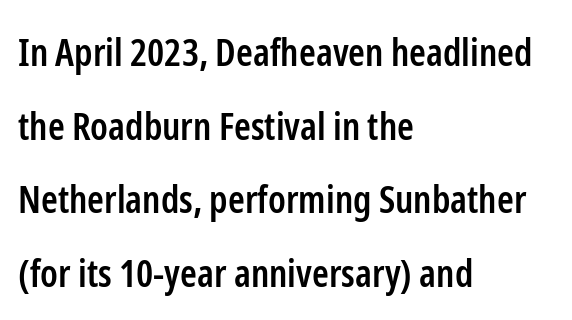
The image shows 38 px semibold, condensed sans-serif type, upright; set left-aligned, loose line spacing (1.94x), normal letter spacing, not underlined; low stroke contrast and a medium x-height.
